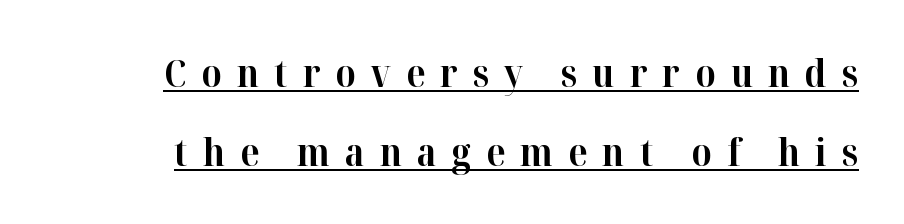
The image shows 38 px bold serif type, upright; set loose line spacing (2.07x), unusually wide letter spacing (+0.4 em), underlined; high stroke contrast and a medium x-height.
